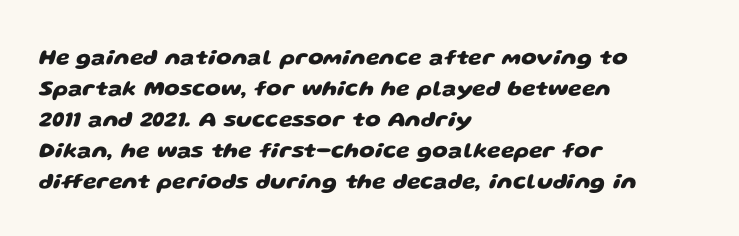
Q: Is the text bold? A: Yes.
Q: Is the text underlined? A: No.
Q: How is the paragraph aligned? A: Left-aligned.
Q: Is the spacing between letters normal or unusually wide? A: Normal.
Q: Is the spacing between lines tight, normal or loose? A: Normal.
